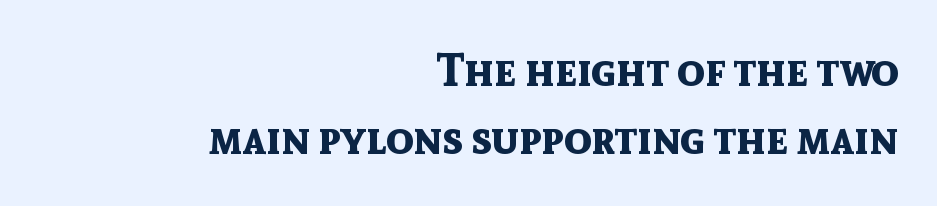
Summary of weight: heavy, a full bold. The glyphs in this specimen are sans serif. Compared with typical body copy, the letter spacing here is the same. The baseline area is clear. Nope, not italic — everything's standing straight.
